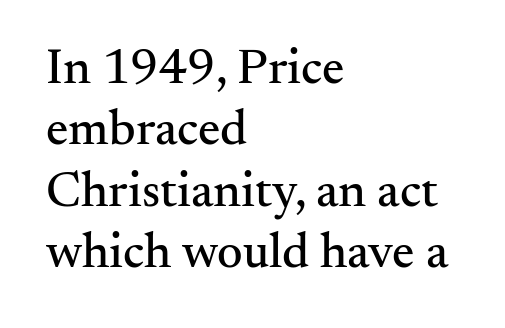
Q: Is the text italic (slanted)? A: No, it is upright.
Q: Is the typeface a serif or a sans-serif typeface? A: Serif.
Q: Is the text underlined? A: No.
Q: How is the paragraph aligned? A: Left-aligned.
Q: Is the spacing between letters normal or unusually wide? A: Normal.
Q: Width (condensed, normal, or wide)? A: Normal.
Q: Stroke contrast? A: Medium.
Q: x-height? A: Small.
Q: Monospaced? A: No.
